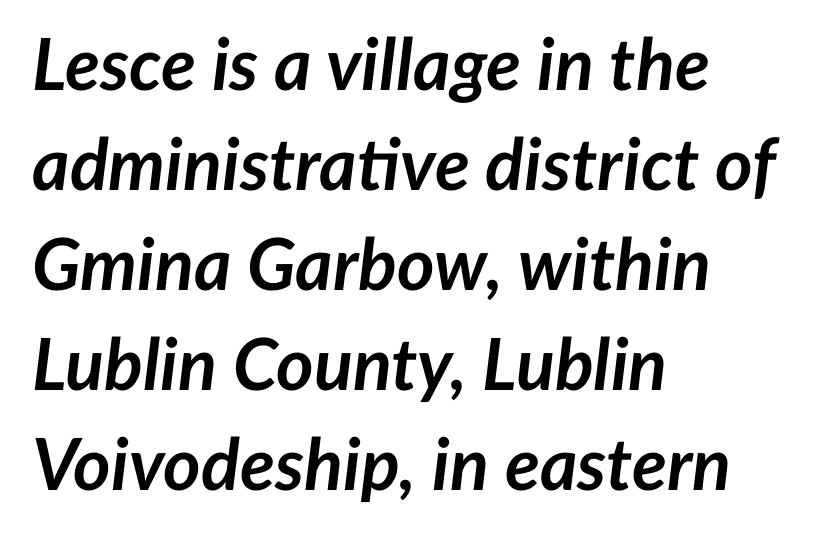
The passage is arranged the way most books set body copy — flush left. A typesetter would call this leading conventional body-copy spacing. Words appear dense and cohesive because spacing is normal. Every character sits at an angle, as italics do. The rendering uses natural spacing where letterforms have individual widths.
